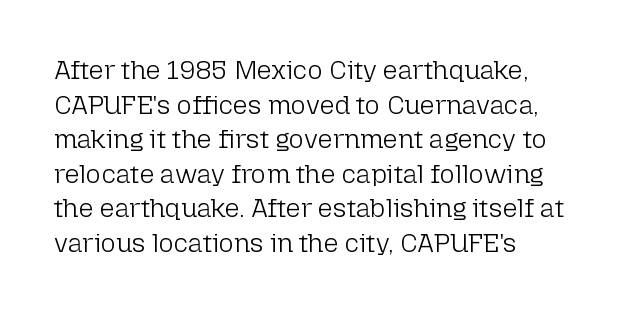
The image shows 26 px text type, upright; set left-aligned, normal line spacing (1.33x), normal letter spacing, not underlined.
